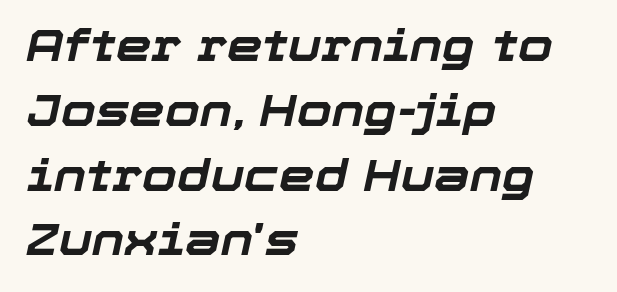
The image shows 45 px bold type, italic (leaning right); set left-aligned, normal line spacing (1.44x), normal letter spacing, not underlined; low stroke contrast and a medium x-height.
